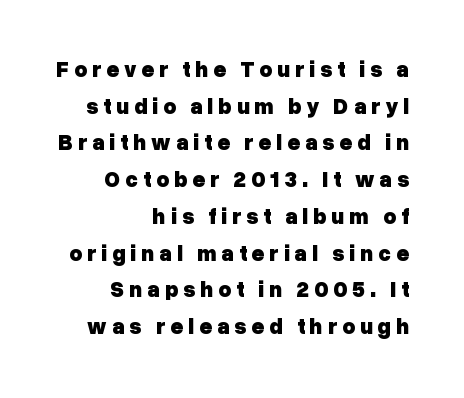
Rendered with straight, roman letterforms. Between one letter and the next there's a generous, obvious gap. Clear beneath every line of the passage. Stroke thickness is high; the sample reads as a true bold.
